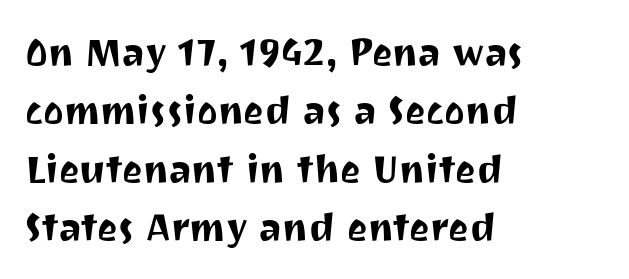
The image shows 39 px sans-serif type, upright; set left-aligned, normal line spacing (1.5x), normal letter spacing, not underlined; medium stroke contrast and a medium x-height.
